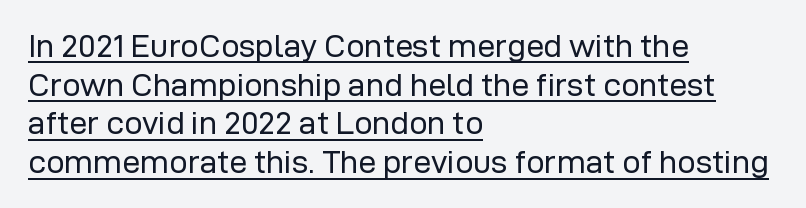
Q: Is the text bold? A: No.
Q: Is the text italic (slanted)? A: No, it is upright.
Q: Is the typeface a serif or a sans-serif typeface? A: Sans-serif.
Q: Is the text underlined? A: Yes.
Q: How is the paragraph aligned? A: Left-aligned.
Q: Is the spacing between letters normal or unusually wide? A: Normal.
Q: Width (condensed, normal, or wide)? A: Normal.
Q: Stroke contrast? A: Low.
Q: x-height? A: Medium.
Q: Monospaced? A: No.
